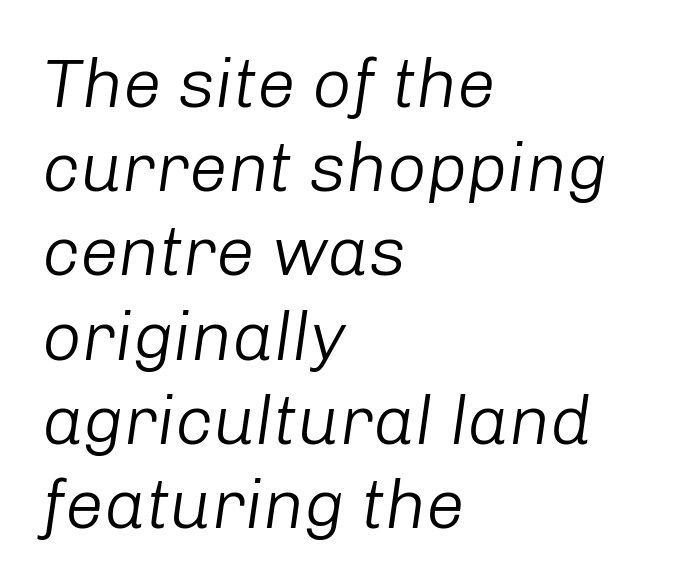
{"italic": "yes", "lean": "right", "slant_degrees": 8, "bold": "no", "weight": "light", "width": "normal", "stroke_contrast": "low", "x_height": "medium", "monospaced": "no", "underline": "no", "align": "left", "line_spacing_ratio": 1.22, "letter_spacing": "normal", "letter_spacing_em": 0.0, "glyph_px": 69}
